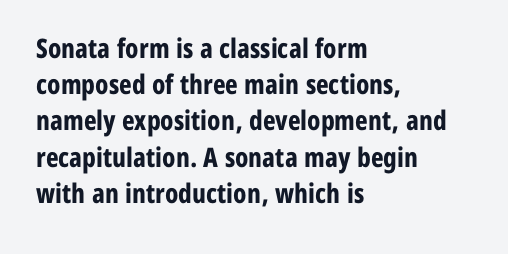
Does the weight exceed regular? Yes, all the way to bold. Inter-character spacing is left at the font's built-in metrics. If you drew a ruler down the left edge, every line would touch it. Only glyphs here, with clear space below each row. This sample keeps an unexceptional amount of space between lines.
